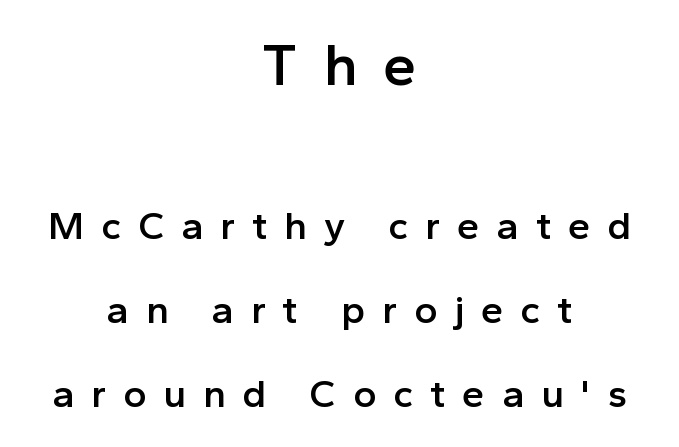
Q: Is the text bold? A: Semi-bold.
Q: Is the text italic (slanted)? A: No, it is upright.
Q: Is the typeface a serif or a sans-serif typeface? A: Sans-serif.
Q: Is the text underlined? A: No.
Q: How is the paragraph aligned? A: Centered.
Q: Is the spacing between letters normal or unusually wide? A: Unusually wide.
Q: Is the spacing between lines tight, normal or loose? A: Loose.
Q: Which block of text is set in a larger size, the first (top) or the second (bottom)? A: The first (top) one.
Q: Width (condensed, normal, or wide)? A: Normal.
Q: x-height? A: Medium.
Q: Monospaced? A: No.
